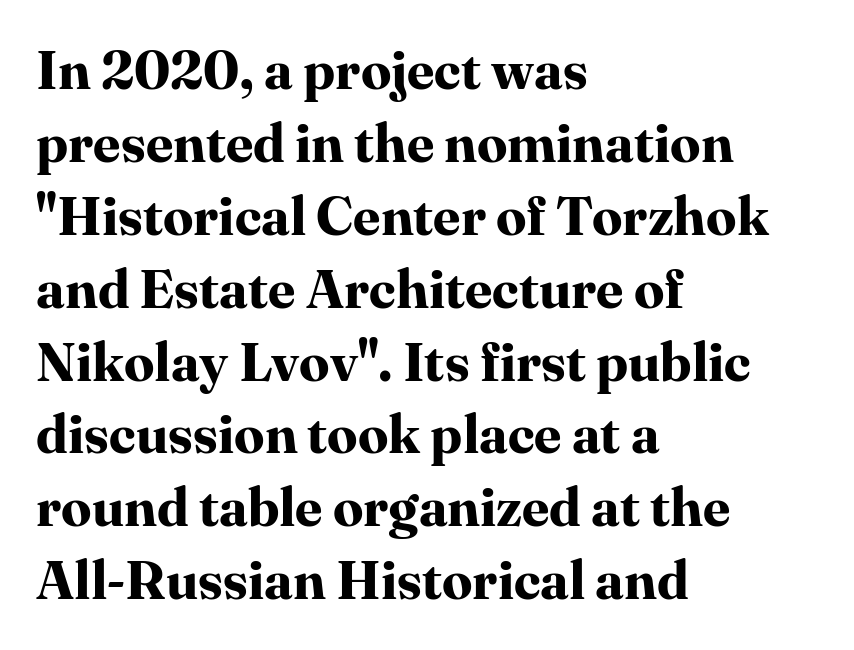
{"serif": "yes", "italic": "no", "bold": "yes", "weight": "bold", "width": "normal", "stroke_contrast": "high", "x_height": "medium", "monospaced": "no", "underline": "no", "align": "left", "line_spacing": "normal", "line_spacing_ratio": 1.35, "letter_spacing": "normal", "letter_spacing_em": 0.0, "glyph_px": 54}
